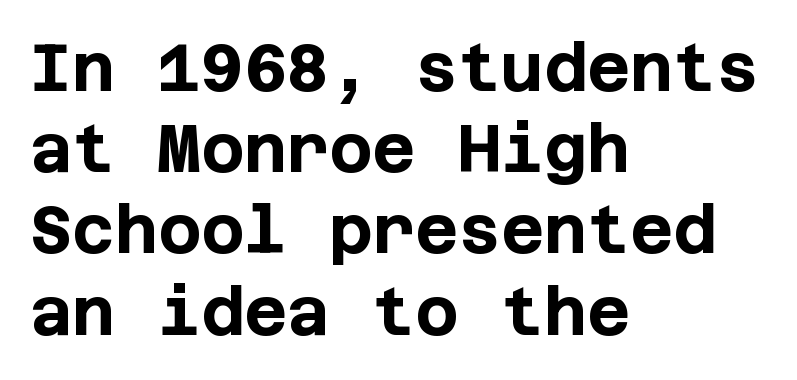
The image shows 66 px bold sans-serif type, upright; set left-aligned, line spacing 1.23x, normal letter spacing, not underlined; low stroke contrast and a large x-height.
